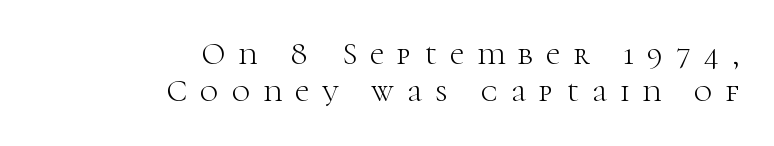
The image shows 31 px light serif type, upright; set right-aligned, line spacing 1.2x, unusually wide letter spacing (+0.43 em), not underlined; high stroke contrast and a medium x-height.
